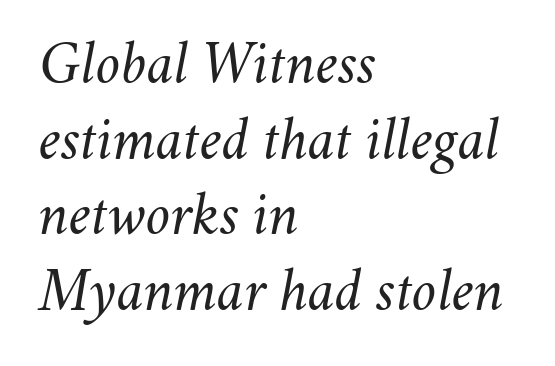
{"italic": "yes", "lean": "right", "slant_degrees": 11, "bold": "no", "weight": "regular", "width": "normal", "stroke_contrast": "medium", "x_height": "small", "monospaced": "no", "underline": "no", "align": "left", "line_spacing": "normal", "line_spacing_ratio": 1.26, "letter_spacing": "normal", "letter_spacing_em": 0.0, "glyph_px": 60}
